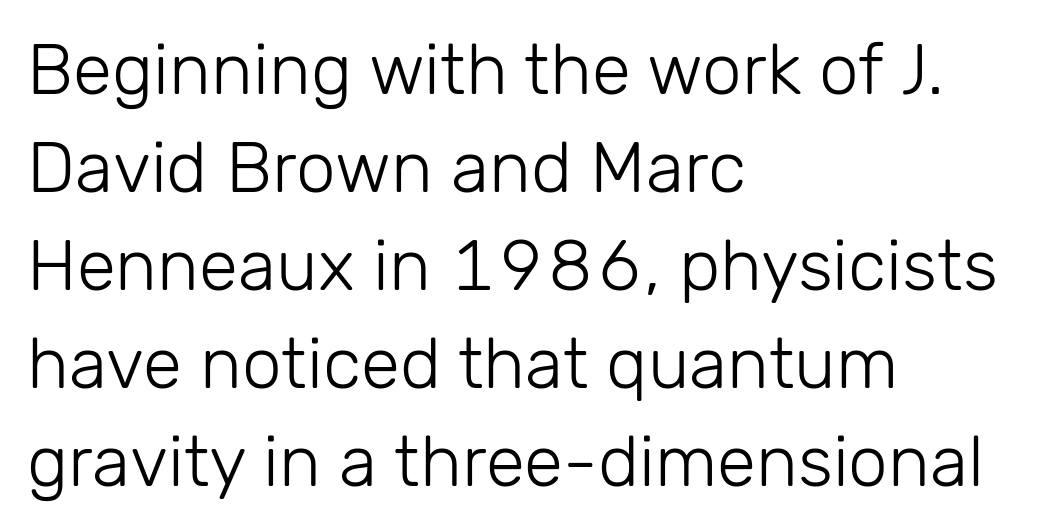
The image shows 71 px light sans-serif type, upright; set left-aligned, normal line spacing (1.38x), normal letter spacing, not underlined; low stroke contrast and a medium x-height.
